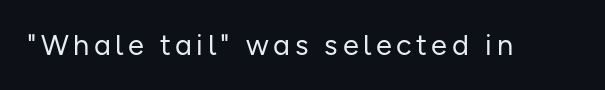
Descenders hang freely into open space. Note: no serifs on the glyphs. Think of a printed novel: that variable character pitch is what you see here. Weight class: somewhere from thin through regular.
